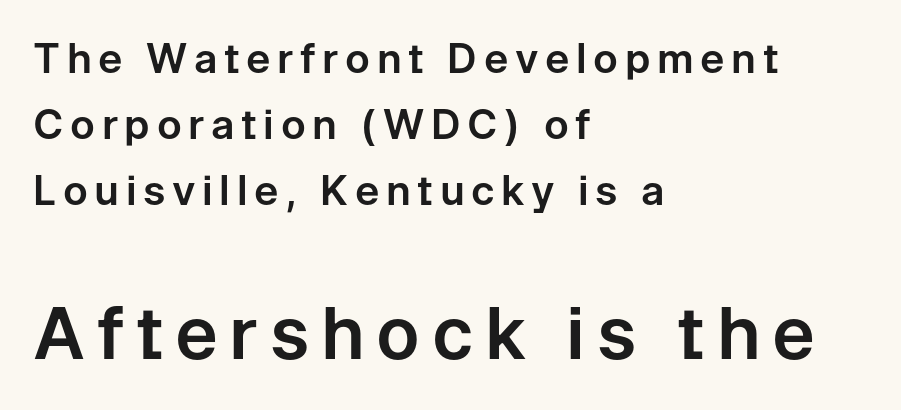
The image shows 72 px sans-serif type, upright; set left-aligned, normal line spacing (1.61x), not underlined; the second (bottom) block is 1.76x larger; low stroke contrast and a medium x-height.
